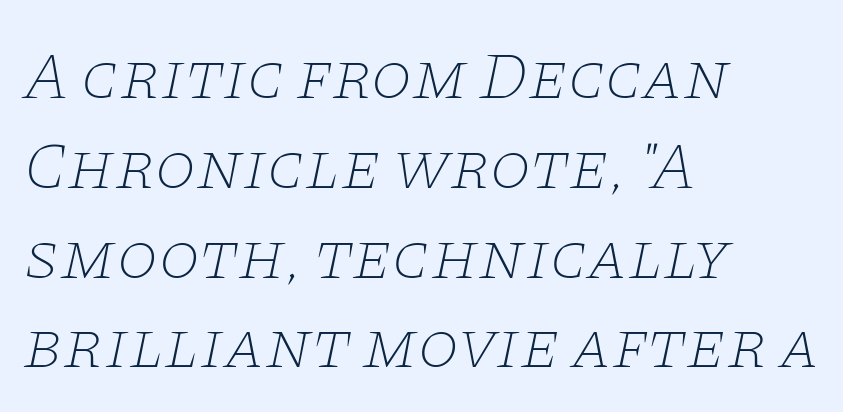
Q: Is the text bold? A: No.
Q: Is the text italic (slanted)? A: Yes, it leans right by about 11 degrees.
Q: Is the typeface a serif or a sans-serif typeface? A: Serif.
Q: Is the text underlined? A: No.
Q: How is the paragraph aligned? A: Left-aligned.
Q: Is the spacing between letters normal or unusually wide? A: Normal.
Q: Is the spacing between lines tight, normal or loose? A: Normal.
Q: Width (condensed, normal, or wide)? A: Wide.
Q: Stroke contrast? A: Low.
Q: x-height? A: Large.
Q: Monospaced? A: No.
